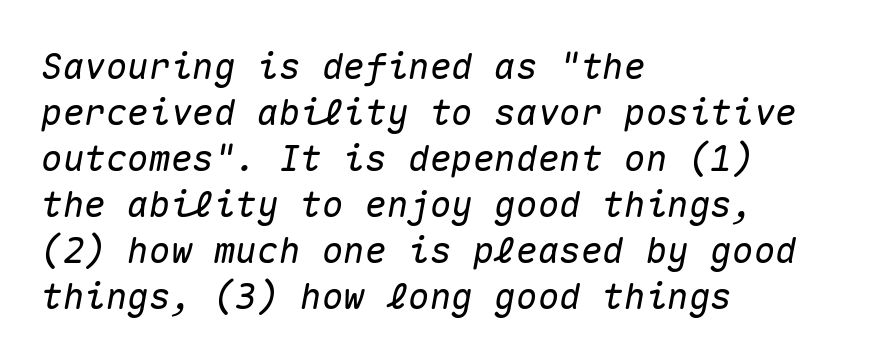
Q: Is the text italic (slanted)? A: Yes, it leans right by about 10 degrees.
Q: Is the text underlined? A: No.
Q: How is the paragraph aligned? A: Left-aligned.
Q: Is the spacing between letters normal or unusually wide? A: Normal.
Q: Is the spacing between lines tight, normal or loose? A: Normal.
Q: Width (condensed, normal, or wide)? A: Normal.
Q: Stroke contrast? A: Medium.
Q: x-height? A: Medium.
Q: Monospaced? A: Yes.
